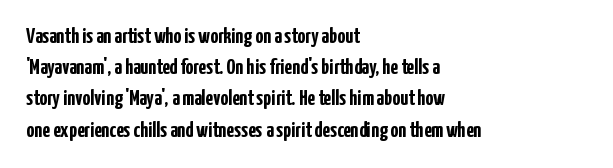
{"italic": "no", "bold": "yes", "underline": "no", "align": "left", "line_spacing": "normal", "line_spacing_ratio": 1.42, "letter_spacing": "normal", "letter_spacing_em": 0.0, "glyph_px": 22}
